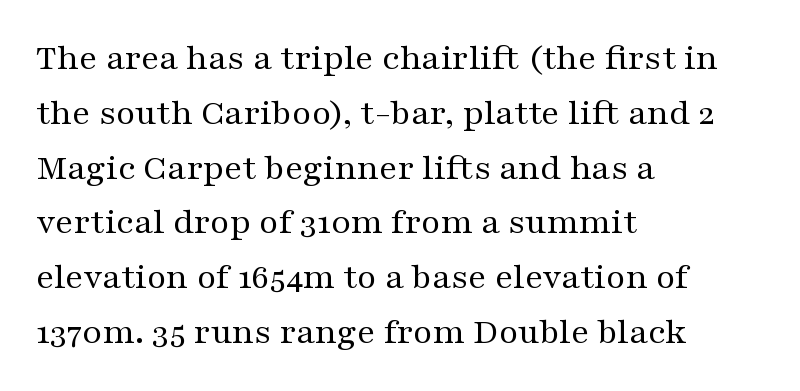
The image shows 37 px regular-weight, wide serif type, upright; set left-aligned, normal line spacing (1.48x), normal letter spacing, not underlined; medium stroke contrast and a medium x-height.
